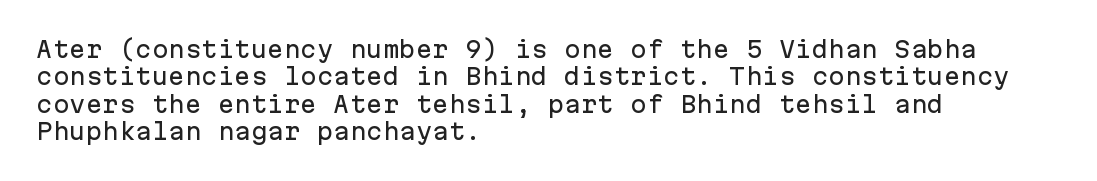
The lines are quadded left. Bare-footed words on every line. Notice how the stems are strictly vertical — no italics here. The gaps between neighbouring characters are ordinary and unremarkable.
